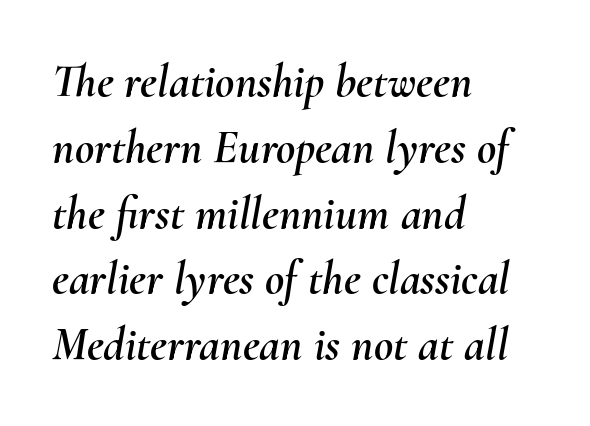
The image shows 47 px text type, italic (leaning right); set left-aligned, normal line spacing (1.4x), normal letter spacing, not underlined; medium stroke contrast and a small x-height.
